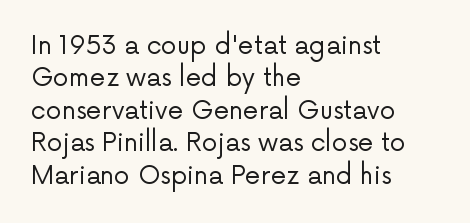
The image shows 25 px text type, upright; set left-aligned, normal line spacing (1.3x), normal letter spacing, not underlined.
